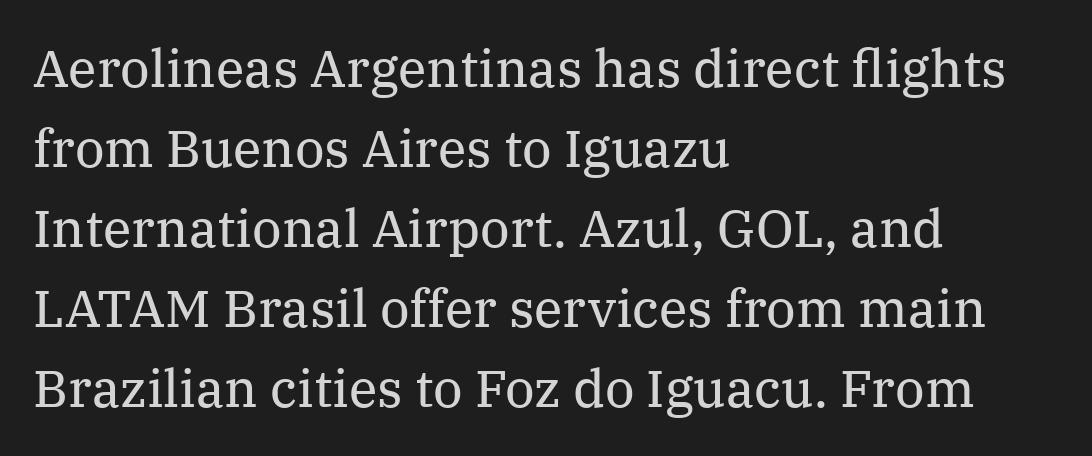
The image shows 52 px regular-weight serif type, upright; set left-aligned, normal line spacing (1.54x), normal letter spacing, not underlined; medium stroke contrast and a medium x-height.
